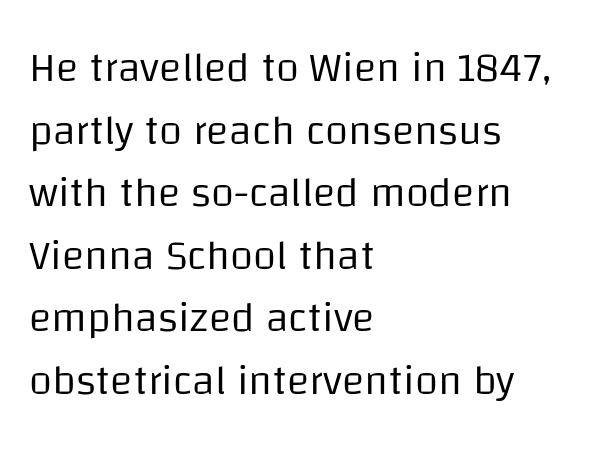
This is roman type, the default non-slanted kind. Does the leading feel generous? No, just average. A quiet, ordinary-to-light weight characterises the typeface. These lines are rendered in a variable-pitch font. Classification — sans serif. The face used here is rendered with its standard letterfit.
